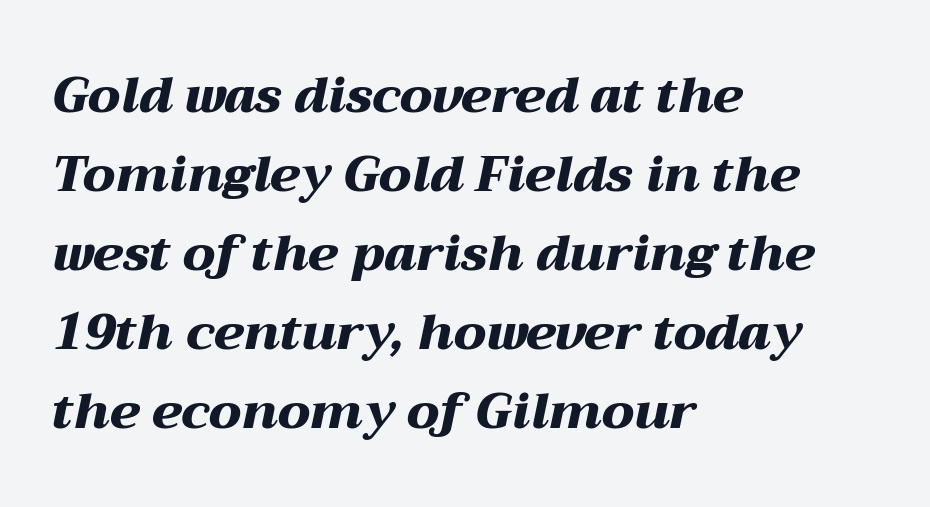
One glance says typical: line gaps are just what's usual. The passage shown leans; its letterforms are oblique. Teacher's note: observe the even left margin — that is flush-left alignment. Typesetter's note: full bold, strokes at maximum text heaviness. Here the glyphs are tracked normally, forming tight word shapes.
